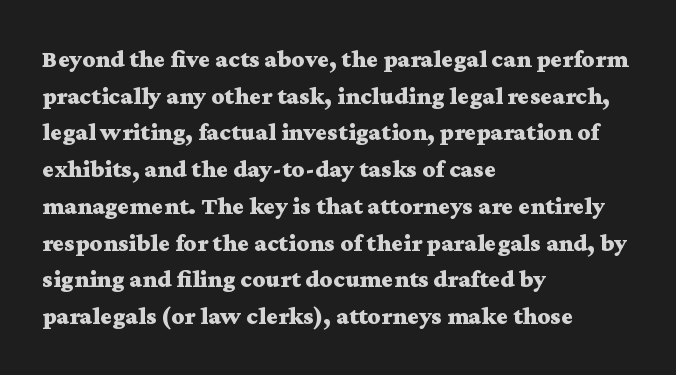
The image shows 25 px bold type, upright; set left-aligned, normal line spacing (1.47x), normal letter spacing, not underlined.
